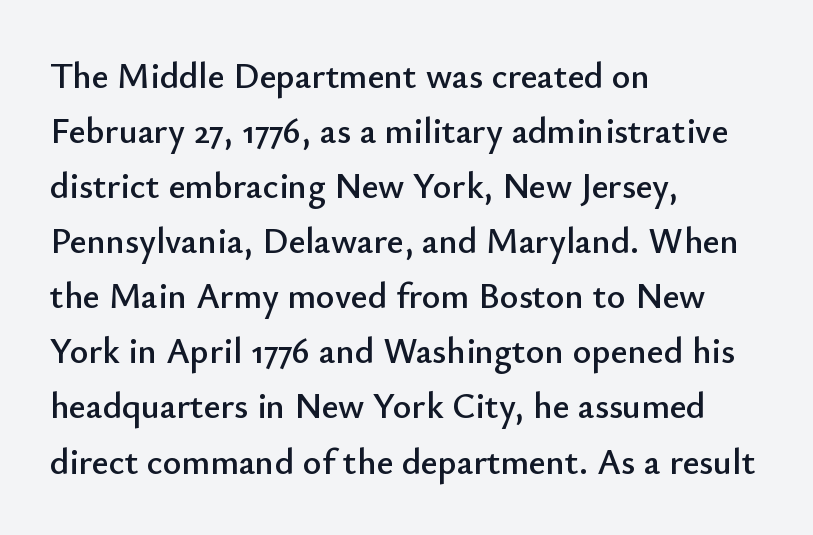
{"serif": "no", "italic": "no", "width": "normal", "stroke_contrast": "low", "x_height": "small", "monospaced": "no", "underline": "no", "align": "left", "line_spacing": "normal", "line_spacing_ratio": 1.53, "letter_spacing": "normal", "letter_spacing_em": 0.0, "glyph_px": 36}
